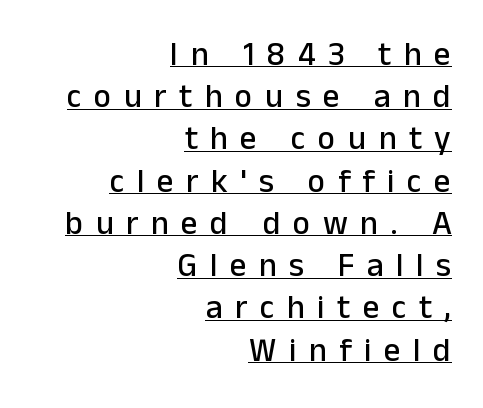
The typesetter has applied underlining to the passage shown. Nope, no serifs anywhere on these letters. These lines are set flush right with a ragged left edge. Italic: no, the glyphs are upright roman. Substantial extra tracking has been applied to these lines.
